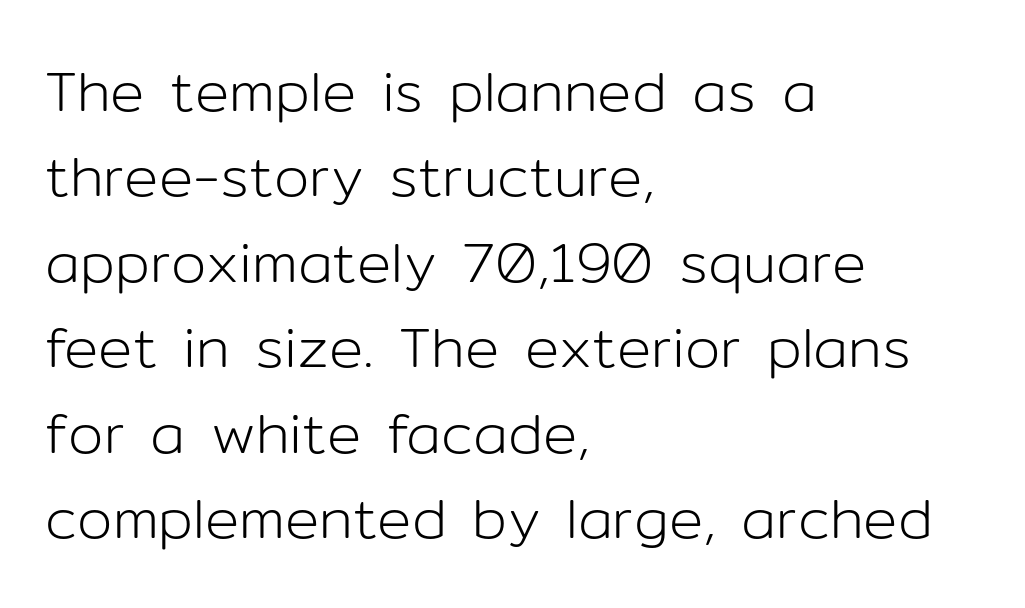
The image shows 57 px light sans-serif type, upright; set left-aligned, normal line spacing (1.5x), normal letter spacing, not underlined; low stroke contrast and a medium x-height.
